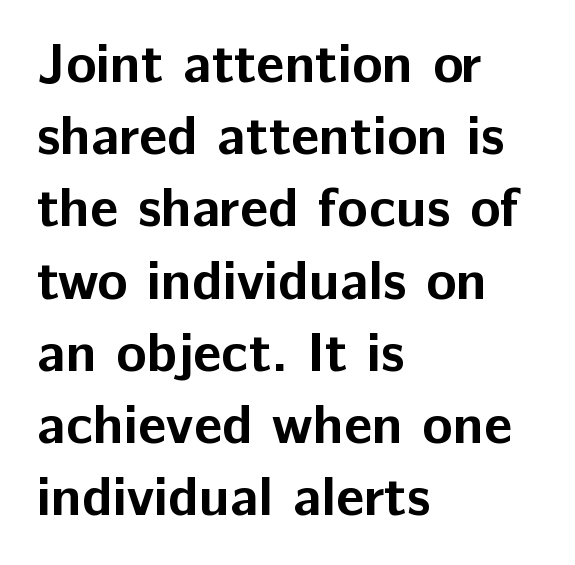
The horizontal fit of the characters is conventional and even. Regarding leading, the lines here are spaced in the standard way. The rendering uses natural spacing where letterforms have individual widths. Every character sits straight up, as roman type does. Type style note: lacks serifs.
